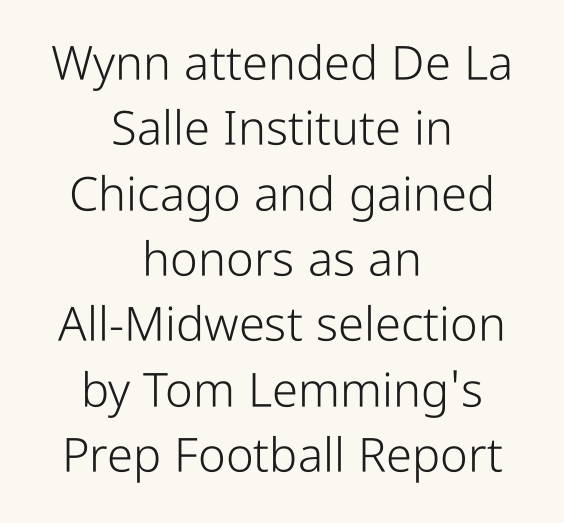
The image shows 47 px light, condensed sans-serif type, upright; set centered, normal line spacing (1.39x), normal letter spacing, not underlined; low stroke contrast and a medium x-height.
